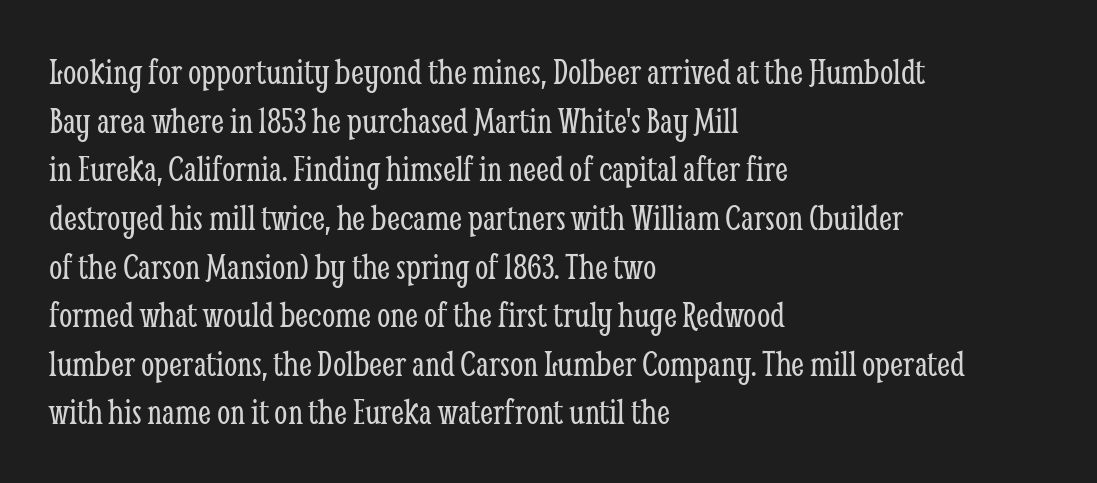
Q: Is the text bold? A: No.
Q: Is the text italic (slanted)? A: No, it is upright.
Q: Is the typeface a serif or a sans-serif typeface? A: Serif.
Q: Is the text underlined? A: No.
Q: How is the paragraph aligned? A: Left-aligned.
Q: Is the spacing between letters normal or unusually wide? A: Normal.
Q: Is the spacing between lines tight, normal or loose? A: Normal.
Q: Width (condensed, normal, or wide)? A: Condensed.
Q: Stroke contrast? A: Low.
Q: x-height? A: Medium.
Q: Monospaced? A: No.
